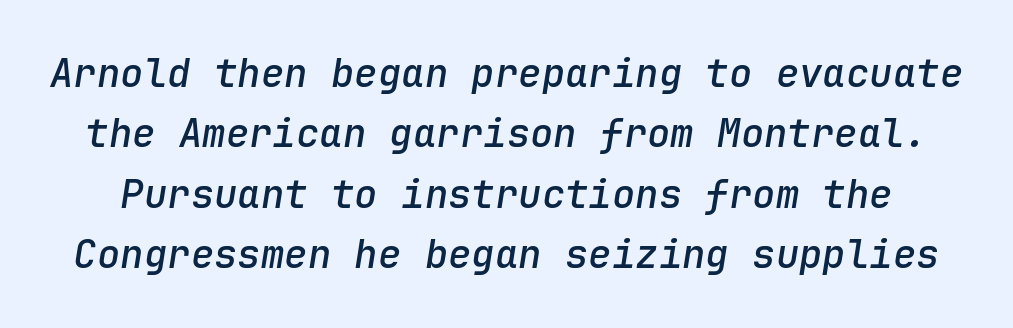
Note the uniform advance width — an 'i' takes as much space as an 'm'. Rule under the text: the space is simply empty. One glance says typical: line gaps are just what's usual. Compared with an ordinary text face, these strokes are moderately heavier — a semibold. Letter spacing: default.
